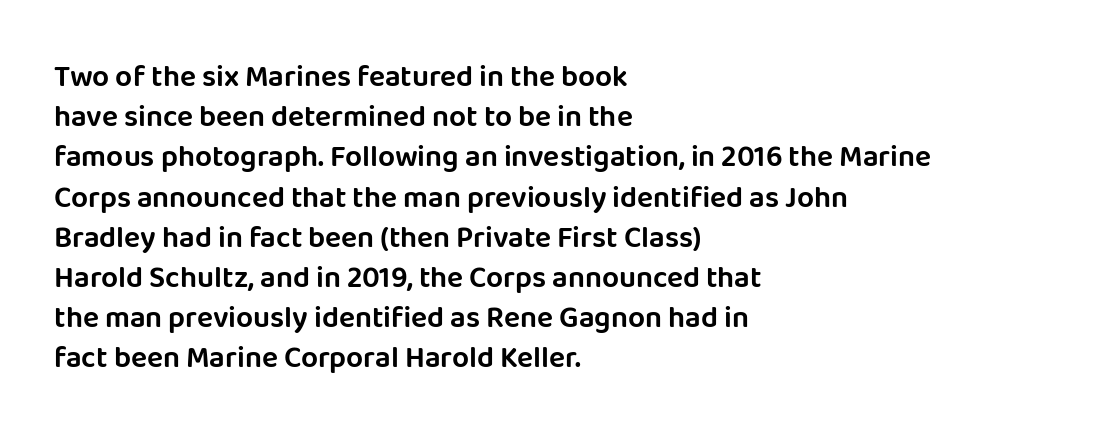
Q: Is the text italic (slanted)? A: No, it is upright.
Q: Is the typeface a serif or a sans-serif typeface? A: Sans-serif.
Q: Is the text underlined? A: No.
Q: How is the paragraph aligned? A: Left-aligned.
Q: Is the spacing between letters normal or unusually wide? A: Normal.
Q: Is the spacing between lines tight, normal or loose? A: Normal.
Q: Width (condensed, normal, or wide)? A: Normal.
Q: Stroke contrast? A: Low.
Q: x-height? A: Large.
Q: Monospaced? A: No.
